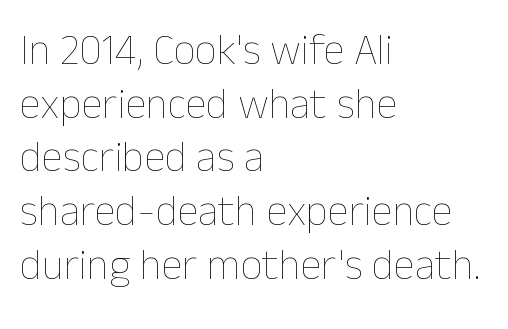
Q: Is the text bold? A: No.
Q: Is the text italic (slanted)? A: No, it is upright.
Q: Is the text underlined? A: No.
Q: How is the paragraph aligned? A: Left-aligned.
Q: Is the spacing between letters normal or unusually wide? A: Normal.
Q: Is the spacing between lines tight, normal or loose? A: Normal.
Q: Width (condensed, normal, or wide)? A: Normal.
Q: Stroke contrast? A: Low.
Q: x-height? A: Medium.
Q: Monospaced? A: No.
